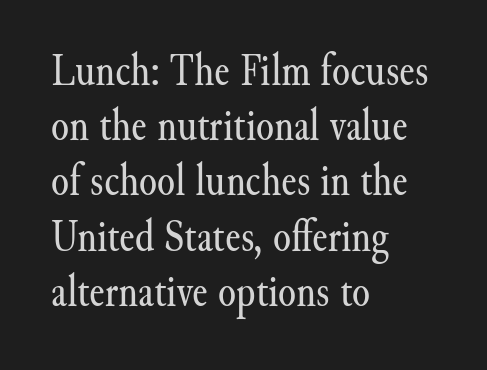
Rule under the text: the space is simply empty. This rendering uses left alignment, leaving the right contour irregular. Is this a fixed-width face? No — the glyphs have proportional, varying widths. To sum up the face: it has serifs.
